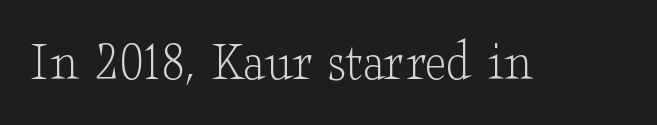
The image shows 58 px light, wide serif type, upright; set normal letter spacing, not underlined; low stroke contrast and a small x-height.
